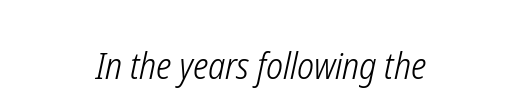
Q: Is the text bold? A: No.
Q: Is the text italic (slanted)? A: Yes, it leans right by about 12 degrees.
Q: Is the text underlined? A: No.
Q: How is the paragraph aligned? A: Centered.
Q: Is the spacing between letters normal or unusually wide? A: Normal.
Q: Width (condensed, normal, or wide)? A: Condensed.
Q: Stroke contrast? A: Low.
Q: x-height? A: Medium.
Q: Monospaced? A: No.
